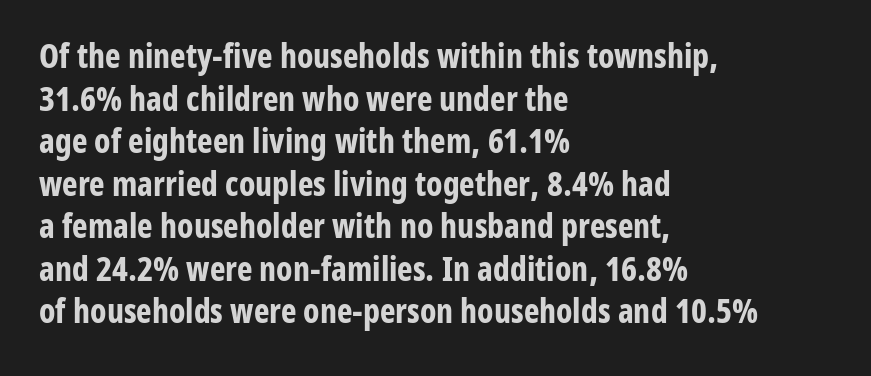
Q: Is the text bold? A: Yes.
Q: Is the text italic (slanted)? A: No, it is upright.
Q: Is the typeface a serif or a sans-serif typeface? A: Sans-serif.
Q: Is the text underlined? A: No.
Q: How is the paragraph aligned? A: Left-aligned.
Q: Is the spacing between letters normal or unusually wide? A: Normal.
Q: Is the spacing between lines tight, normal or loose? A: Normal.
Q: Width (condensed, normal, or wide)? A: Condensed.
Q: Stroke contrast? A: Low.
Q: x-height? A: Medium.
Q: Monospaced? A: No.
